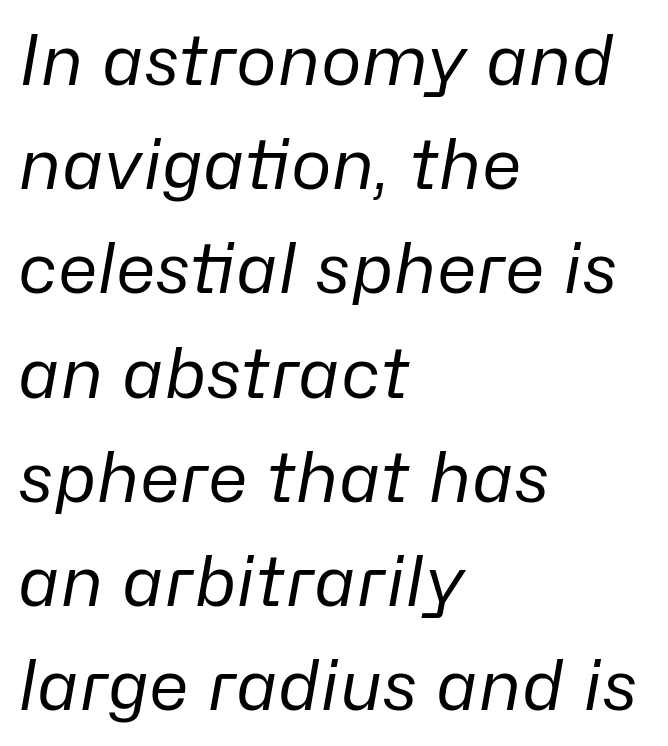
{"italic": "yes", "lean": "right", "slant_degrees": 10, "bold": "no", "weight": "regular", "width": "normal", "stroke_contrast": "low", "x_height": "medium", "monospaced": "no", "underline": "no", "align": "left", "line_spacing": "normal", "line_spacing_ratio": 1.51, "letter_spacing": "normal", "letter_spacing_em": 0.0, "glyph_px": 69}
